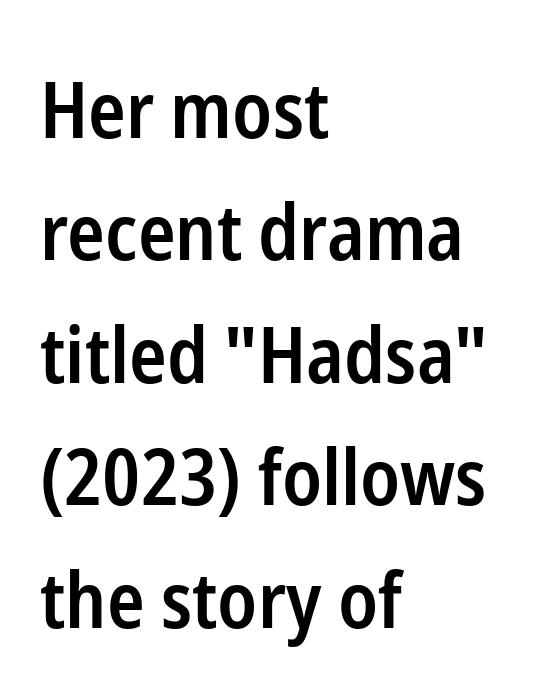
Note the varied advance widths — an 'i' is clearly narrower than an 'm'. Reading down the block, your eye returns to a fixed left position each line. The passage shown is semibold, sitting just below true bold. This sample uses a sans-serif face. How are the letters spaced? Ordinarily, with no added tracking.
